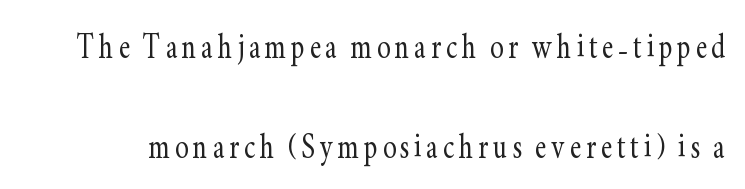
{"serif": "yes", "italic": "no", "bold": "no", "weight": "light", "width": "condensed", "stroke_contrast": "low", "x_height": "small", "monospaced": "no", "underline": "no", "line_spacing": "loose", "line_spacing_ratio": 2.5, "glyph_px": 40}
